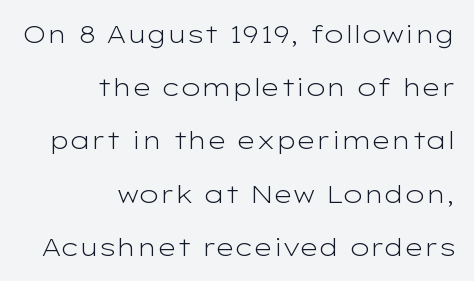
{"italic": "no", "bold": "no", "underline": "no", "align": "right", "line_spacing": "loose", "line_spacing_ratio": 2.13, "letter_spacing": "normal", "letter_spacing_em": 0.0, "glyph_px": 25}
